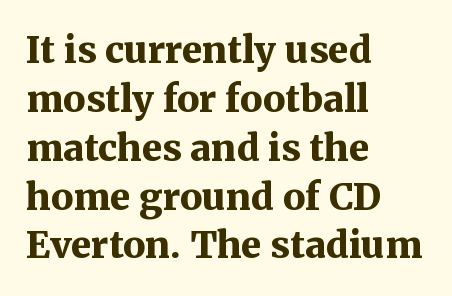
Plenty of ink on the page — the face is bold. The font family rendered here belongs to the serif group. Quick note: underline off. Is the letter spacing exaggerated? No — it looks like the ordinary default. These lines stack with their left ends in a neat column.
